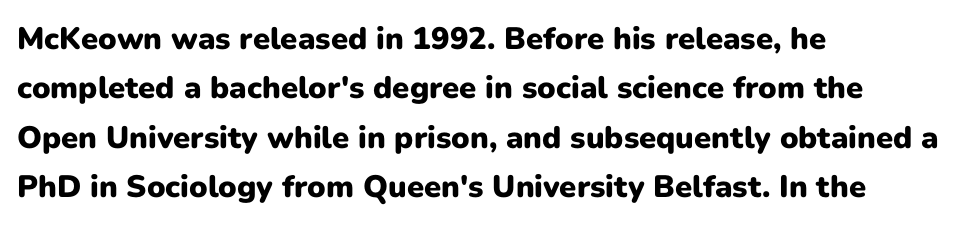
In terms of letterform style, serifs are entirely absent. Has an underline been added? It has not. Plenty of ink on the page — the face is bold. Here the designer chose a conventional face with non-uniform glyph widths. The gaps between neighbouring characters are ordinary and unremarkable.
